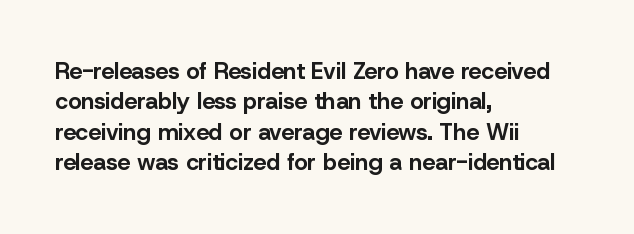
Each word holds together tightly as a unit, with standard inter-letter gaps. Typeset ragged right — the left edge is the straight one. Has an underline been added? It has not. The passage shown stacks its lines at a standard gap. A typesetter would mark this as roman, not italic. The passage shown is emphatically bold.
